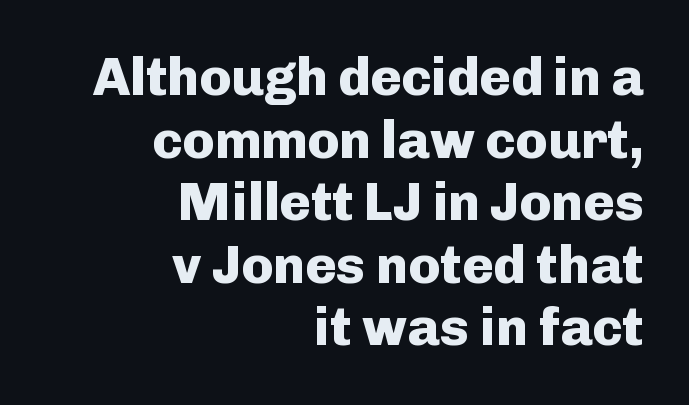
Posture: vertical. Honestly, there is no underline to notice here at all. Font category for this specimen: sans-serif. These lines are rendered in a variable-pitch font. Line endings align vertically; line beginnings do not.
